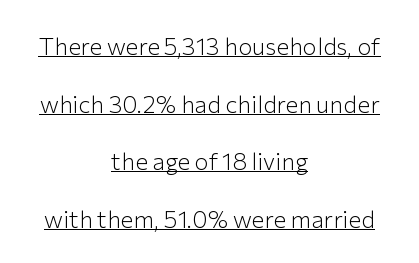
{"italic": "no", "bold": "no", "underline": "yes", "align": "center", "line_spacing": "loose", "line_spacing_ratio": 2.4, "letter_spacing": "normal", "letter_spacing_em": 0.0, "glyph_px": 24}
